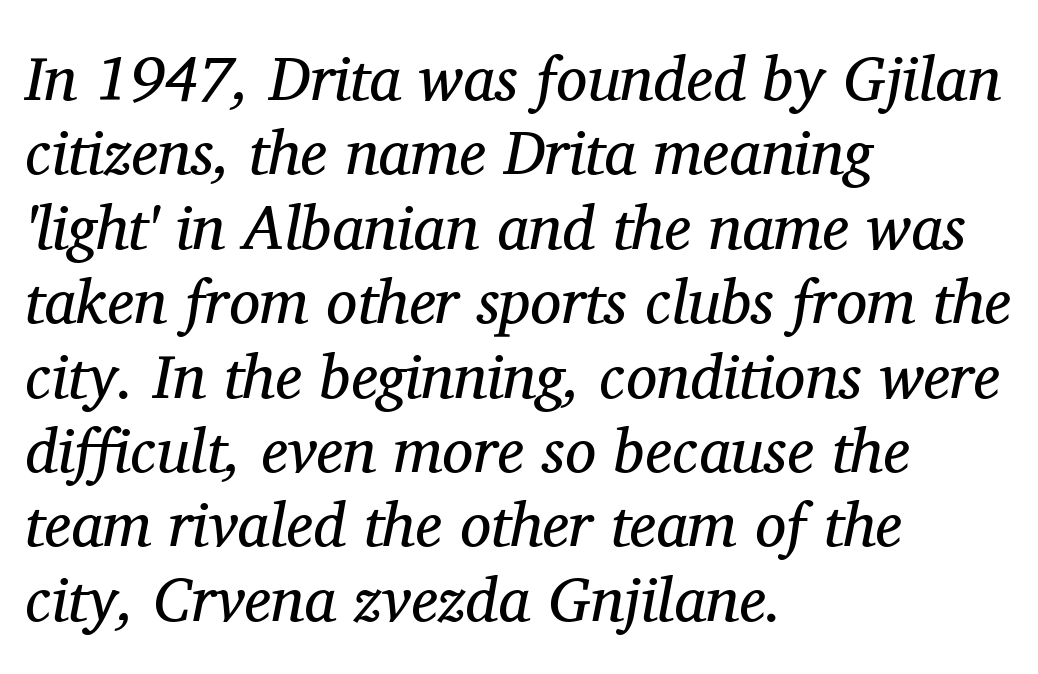
Clear beneath every line of the passage. Is the block centered? No — it sits flush against the left margin. If you drew a line through each stem, it would be angled. Nothing unusual about the tracking: characters are spaced as the font intends.
